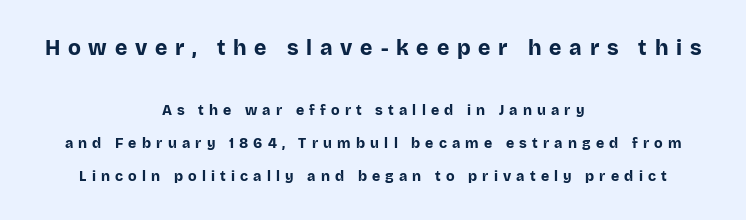
The rendering uses a large line-height, opening up the rows. I'd describe the lettering as bold — thick and assertive. Neither beginnings nor endings align; midpoints do. Two sizes are in play, and the larger belongs to the first block.
